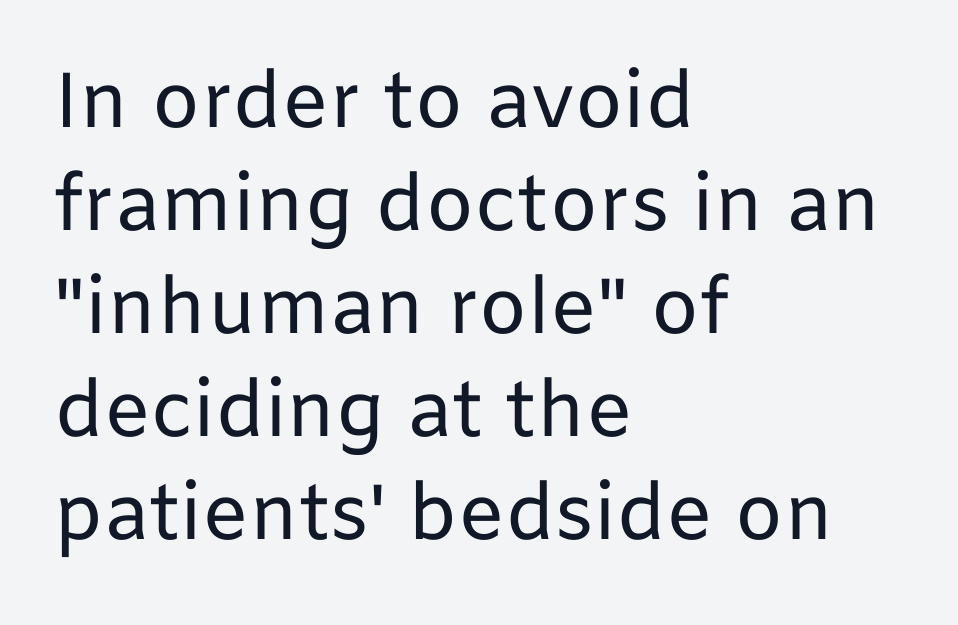
The image shows 78 px regular-weight sans-serif type, upright; set left-aligned, normal line spacing (1.32x), normal letter spacing, not underlined; low stroke contrast and a medium x-height.
